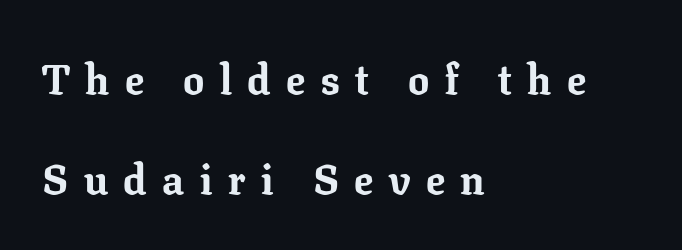
No word sits above an underline. Does the leading feel generous? Absolutely, it's lavish. Short note: letters widely spaced. The face used here is seriffed, in the tradition of book romans. Here the designer chose a conventional face with non-uniform glyph widths.
